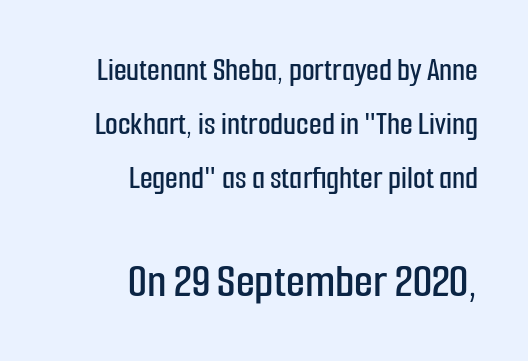
{"serif": "no", "italic": "no", "width": "condensed", "stroke_contrast": "low", "x_height": "medium", "monospaced": "no", "underline": "no", "align": "right", "line_spacing": "normal", "line_spacing_ratio": 1.63, "letter_spacing": "normal", "letter_spacing_em": 0.0, "larger_block": "second", "size_ratio": 1.48, "glyph_px": 49}
